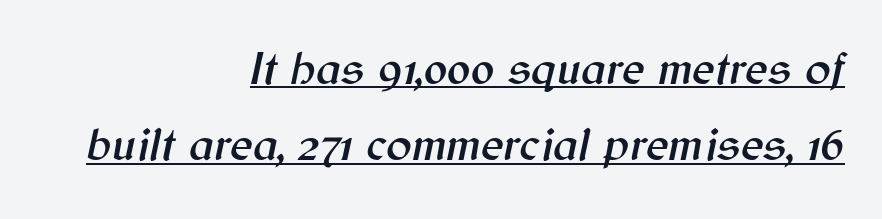
Teacher's note: observe the even right margin — that is flush-right alignment. There is no visible air inserted between adjacent glyphs. The glyphs look as if they've been sheared to an angle. A typesetter would call this proportional, since set widths differ per character. Honestly, the underline is the first thing you notice here. Quick note: interline space is typical.
